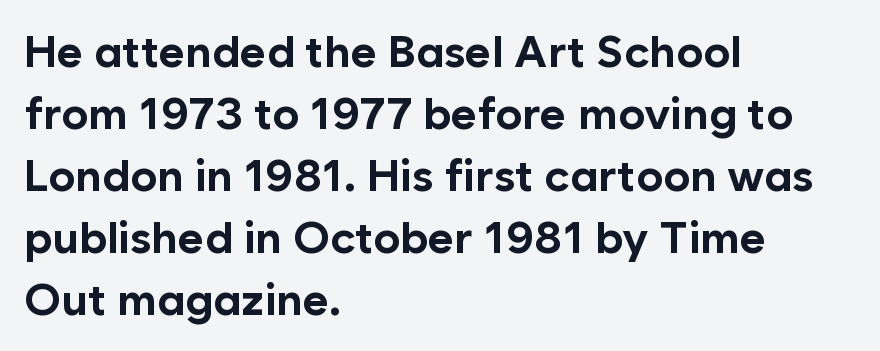
Q: Is the text bold? A: Yes.
Q: Is the text italic (slanted)? A: No, it is upright.
Q: Is the typeface a serif or a sans-serif typeface? A: Sans-serif.
Q: Is the text underlined? A: No.
Q: How is the paragraph aligned? A: Left-aligned.
Q: Is the spacing between letters normal or unusually wide? A: Normal.
Q: Is the spacing between lines tight, normal or loose? A: Normal.
Q: Width (condensed, normal, or wide)? A: Normal.
Q: Stroke contrast? A: Low.
Q: x-height? A: Medium.
Q: Monospaced? A: No.
